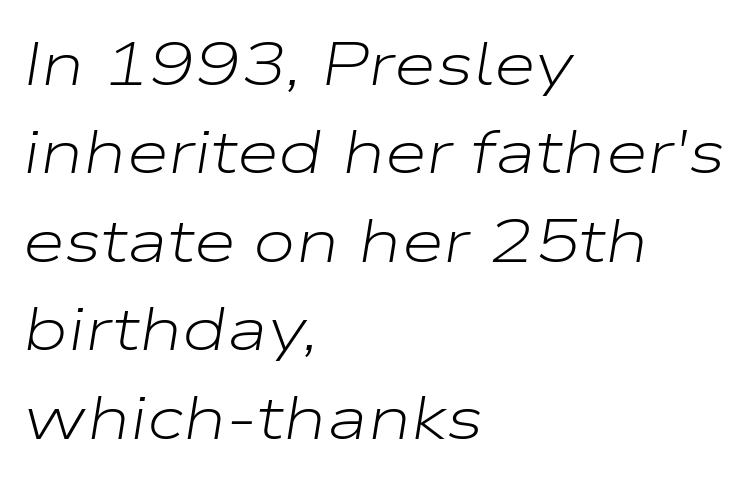
{"italic": "yes", "lean": "right", "slant_degrees": 9, "bold": "no", "weight": "light", "width": "wide", "stroke_contrast": "low", "x_height": "medium", "monospaced": "no", "underline": "no", "align": "left", "line_spacing": "normal", "line_spacing_ratio": 1.45, "letter_spacing": "normal", "letter_spacing_em": 0.0, "glyph_px": 61}
